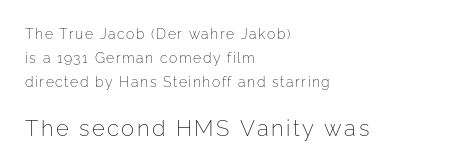
Q: Is the text bold? A: No.
Q: Is the text italic (slanted)? A: No, it is upright.
Q: Is the text underlined? A: No.
Q: How is the paragraph aligned? A: Left-aligned.
Q: Which block of text is set in a larger size, the first (top) or the second (bottom)? A: The second (bottom) one.
